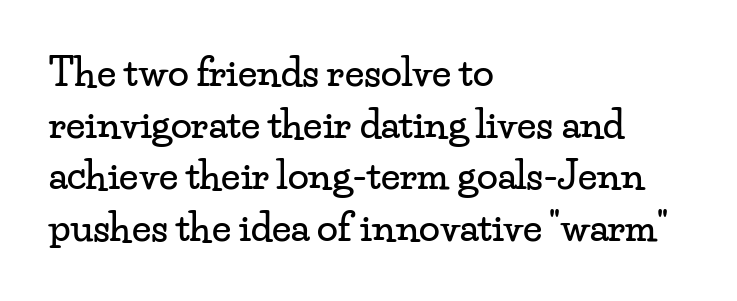
Each line starts at the same left margin while the right side varies. The glyphs are unaccompanied by any horizontal stroke below them. This rendering leaves character spacing at its baseline value. The text was rendered using a seriffed face with decorative stroke endings.
